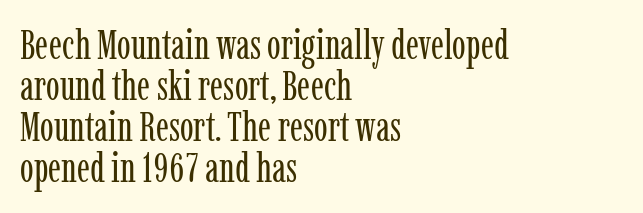
Q: Is the text bold? A: No.
Q: Is the text italic (slanted)? A: No, it is upright.
Q: Is the typeface a serif or a sans-serif typeface? A: Serif.
Q: Is the text underlined? A: No.
Q: How is the paragraph aligned? A: Left-aligned.
Q: Is the spacing between letters normal or unusually wide? A: Normal.
Q: Is the spacing between lines tight, normal or loose? A: Tight.
Q: Width (condensed, normal, or wide)? A: Condensed.
Q: Stroke contrast? A: Low.
Q: x-height? A: Medium.
Q: Monospaced? A: No.
